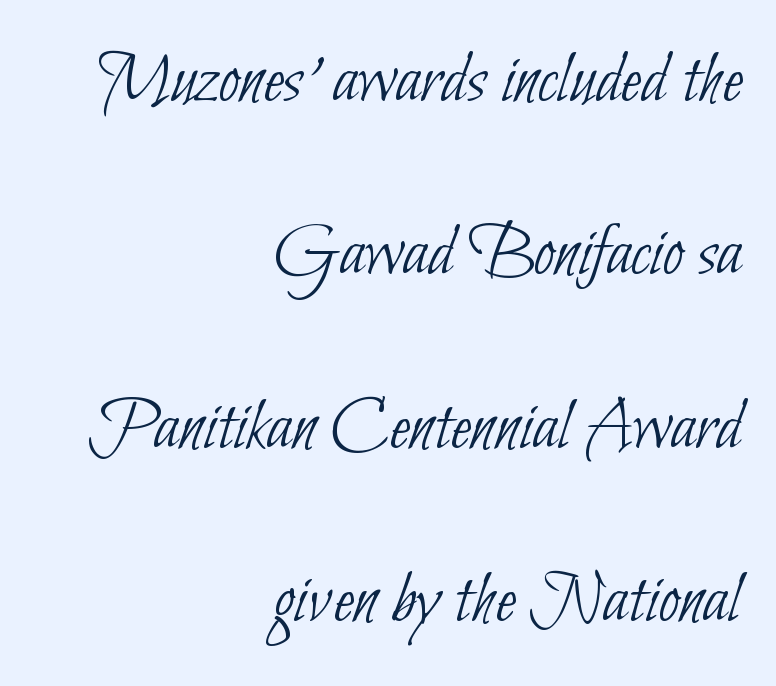
{"serif": "no", "bold": "no", "weight": "thin", "width": "condensed", "stroke_contrast": "low", "x_height": "small", "monospaced": "no", "underline": "no", "align": "right", "line_spacing": "loose", "line_spacing_ratio": 2.28, "letter_spacing": "normal", "letter_spacing_em": 0.0, "glyph_px": 76}
